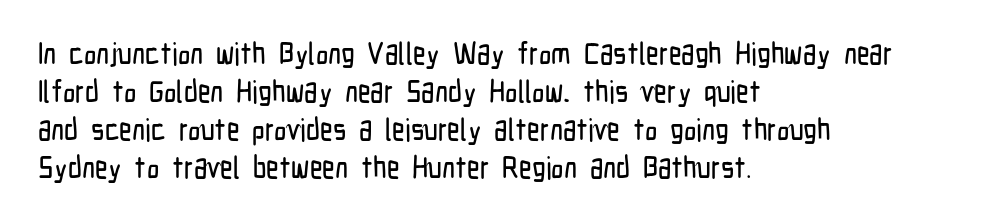
Q: Is the text italic (slanted)? A: No, it is upright.
Q: Is the typeface a serif or a sans-serif typeface? A: Sans-serif.
Q: Is the text underlined? A: No.
Q: How is the paragraph aligned? A: Left-aligned.
Q: Is the spacing between letters normal or unusually wide? A: Normal.
Q: Width (condensed, normal, or wide)? A: Condensed.
Q: Stroke contrast? A: Low.
Q: x-height? A: Medium.
Q: Monospaced? A: No.
